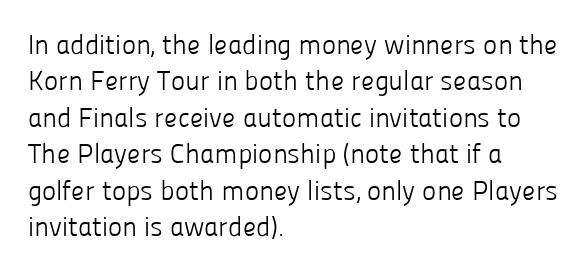
Upright lettering throughout. Reading down the column, the eye jumps a familiar distance to each next line. The typesetting does not lean heavy: it is not bold. Horizontal alignment here is leftward, the default for most running prose. The space directly below the letters is spotless. Glyph-to-glyph distance matches everyday printed text.
